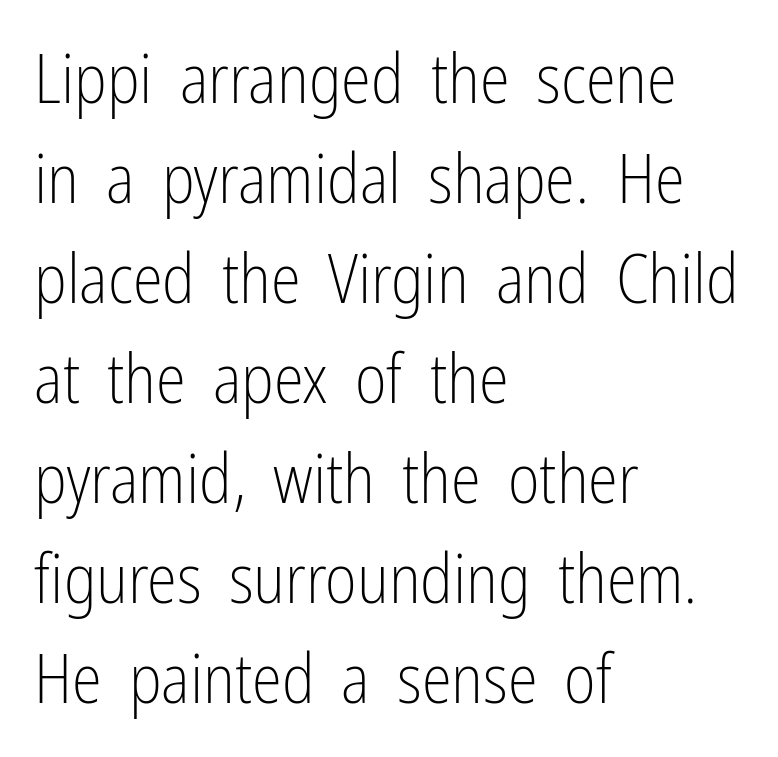
The characters are drawn with everyday or finer stroke widths. Standard letterfit; no display-style spreading of the glyphs. Line beginnings align vertically; line endings do not. This is sans-serif lettering, the kind often seen on screens and signage.
